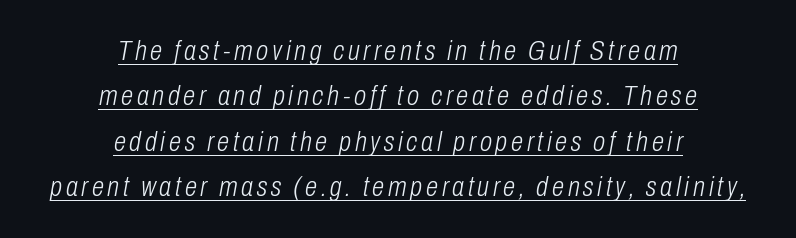
The image shows 28 px light, condensed type, italic (leaning right); set centered, normal line spacing (1.62x), underlined; low stroke contrast and a medium x-height.
